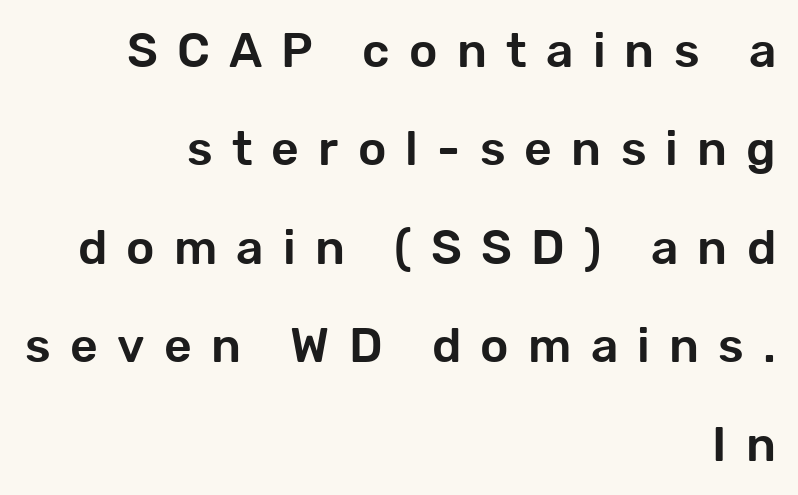
{"serif": "no", "italic": "no", "width": "normal", "stroke_contrast": "low", "x_height": "medium", "monospaced": "no", "underline": "no", "align": "right", "line_spacing": "loose", "line_spacing_ratio": 2.05, "letter_spacing": "wide", "letter_spacing_em": 0.4, "glyph_px": 48}
